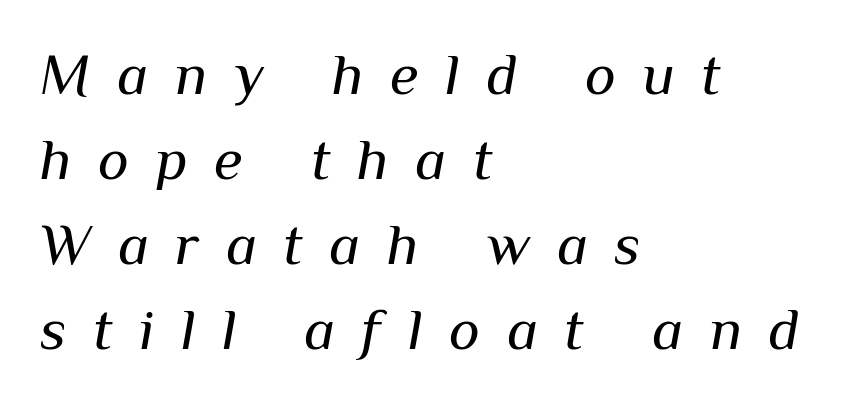
Q: Is the text bold? A: No.
Q: Is the text italic (slanted)? A: Yes, it leans right by about 10 degrees.
Q: Is the text underlined? A: No.
Q: How is the paragraph aligned? A: Left-aligned.
Q: Is the spacing between letters normal or unusually wide? A: Unusually wide.
Q: Is the spacing between lines tight, normal or loose? A: Normal.
Q: Width (condensed, normal, or wide)? A: Normal.
Q: Stroke contrast? A: Medium.
Q: x-height? A: Medium.
Q: Monospaced? A: No.
